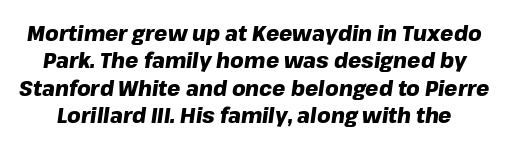
{"italic": "yes", "lean": "right", "slant_degrees": 8, "bold": "yes", "underline": "no", "line_spacing": "normal", "line_spacing_ratio": 1.3, "letter_spacing": "normal", "letter_spacing_em": 0.0, "glyph_px": 21}
